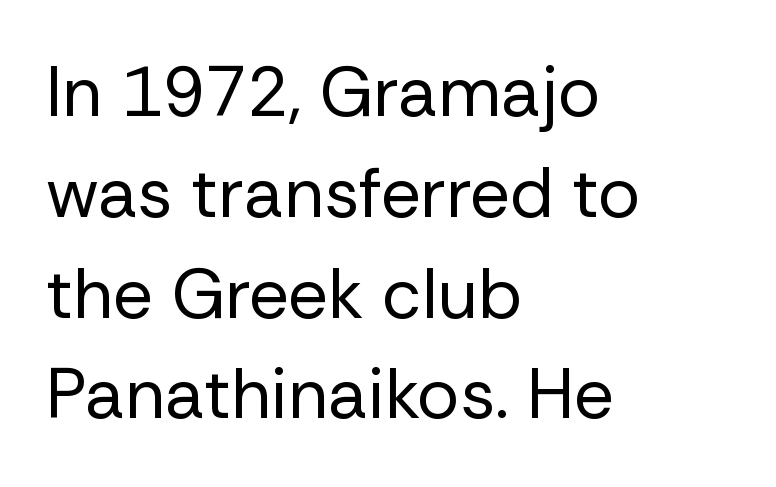
Q: Is the text bold? A: No.
Q: Is the text italic (slanted)? A: No, it is upright.
Q: Is the typeface a serif or a sans-serif typeface? A: Sans-serif.
Q: Is the text underlined? A: No.
Q: How is the paragraph aligned? A: Left-aligned.
Q: Is the spacing between letters normal or unusually wide? A: Normal.
Q: Is the spacing between lines tight, normal or loose? A: Normal.
Q: Width (condensed, normal, or wide)? A: Normal.
Q: Stroke contrast? A: Low.
Q: x-height? A: Medium.
Q: Monospaced? A: No.
